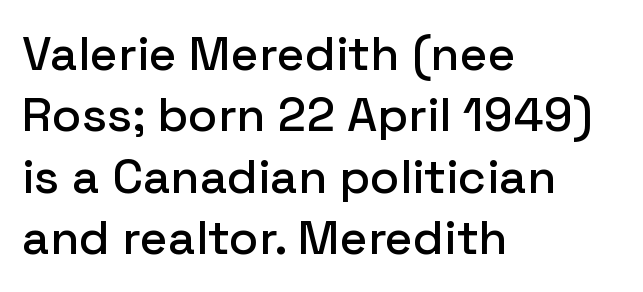
This sample uses a sans-serif face. Reading down the column, the eye jumps a familiar distance to each next line. Descender tails drop into unmarked territory. The horizontal fit of the characters is conventional and even. The paragraph has a hard left edge and a soft right edge.
